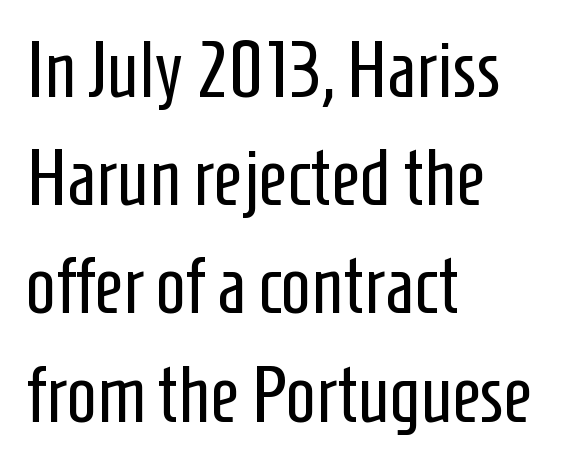
If you drew a ruler down the left edge, every line would touch it. The leading is moderate, giving the passage an even texture. The letters advance in unequal steps, a hallmark of proportional type. This rendering features lettering with no underline. The type sits square on the baseline with zero lean. Stroke thickness stays within the range of a standard reading face or lighter.
